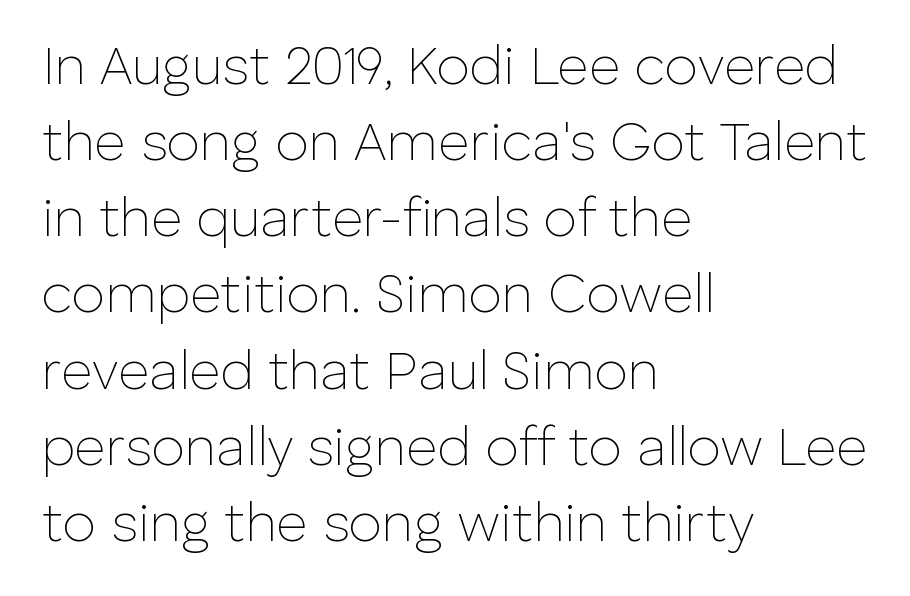
Line starts are locked; line ends wander. The foot of each line stays bare and open. The characters are drawn with everyday or finer stroke widths. Students, note that the glyphs here touch the page at normal intervals. No italicization has been applied; the sample stays upright.
